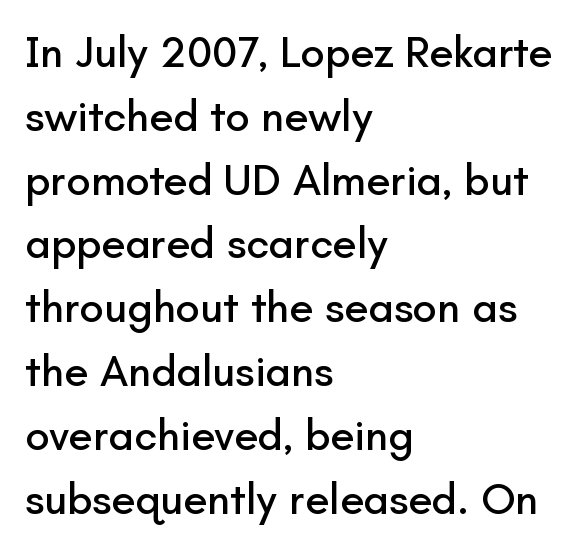
The image shows 44 px sans-serif type, upright; set left-aligned, normal line spacing (1.45x), normal letter spacing, not underlined; low stroke contrast and a small x-height.
